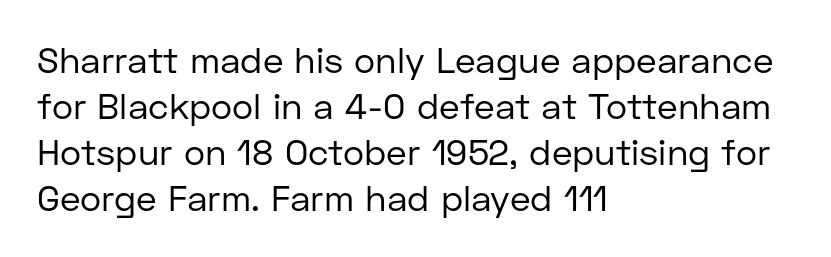
The space beneath each line is pristine and unruled. The vertical gap from one line to the next is medium. A typesetter would label this face a sans. In CSS terms this would be text-align: left. Compared with a typical body face, this is equally light or lighter still.
